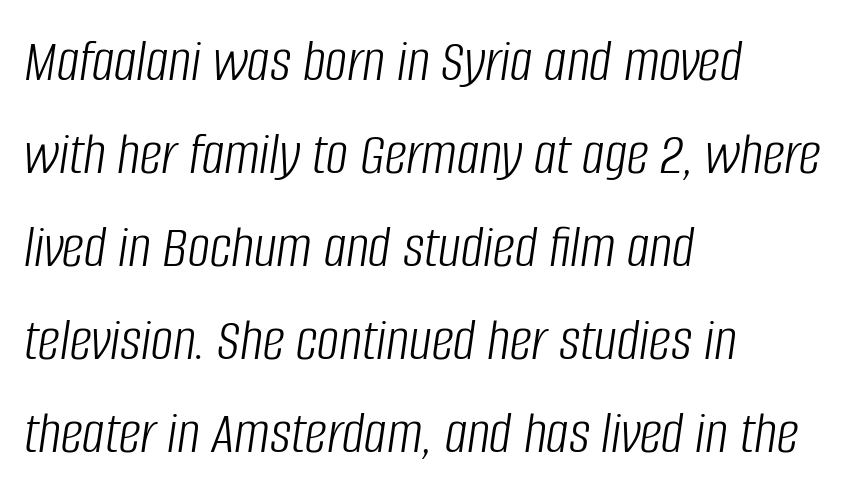
The image shows 62 px light, condensed type, italic (leaning right); set left-aligned, normal line spacing (1.5x), normal letter spacing, not underlined; low stroke contrast and a large x-height.
